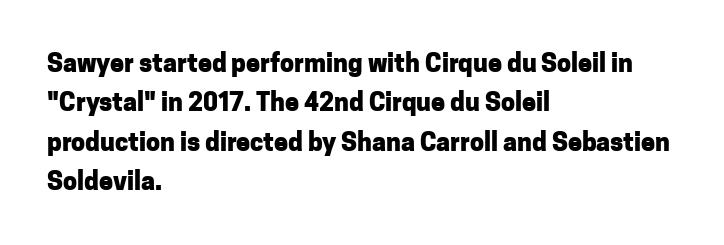
{"italic": "no", "bold": "yes", "underline": "no", "align": "left", "line_spacing": "normal", "line_spacing_ratio": 1.58, "letter_spacing": "normal", "letter_spacing_em": 0.0, "glyph_px": 25}
